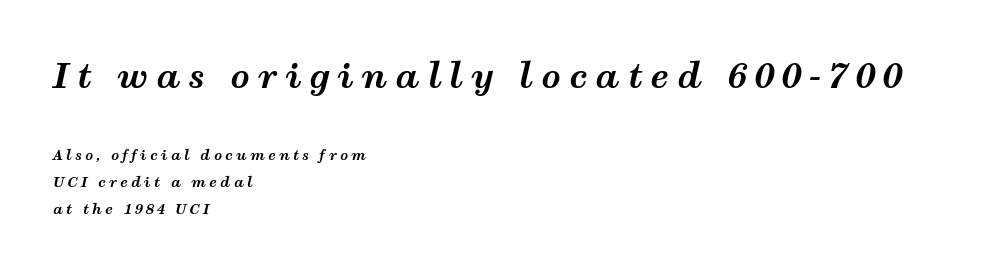
The image shows 34 px bold, wide type, italic (leaning right); set left-aligned, loose line spacing (1.91x), unusually wide letter spacing (+0.23 em), not underlined; the first (top) block is 2.43x larger; medium stroke contrast and a medium x-height.
